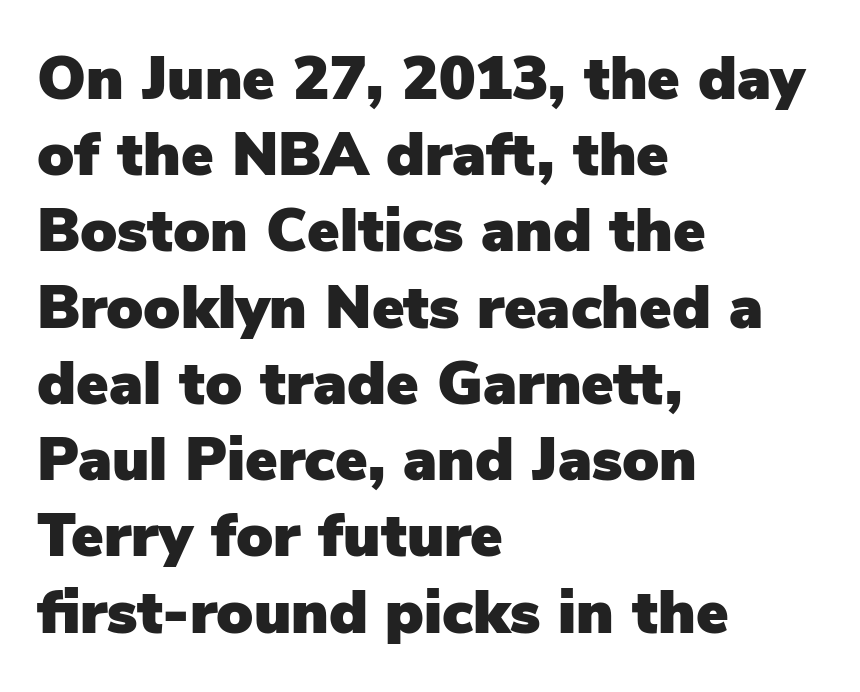
The image shows 61 px sans-serif type, upright; set left-aligned, normal line spacing (1.25x), normal letter spacing, not underlined; low stroke contrast and a medium x-height.
